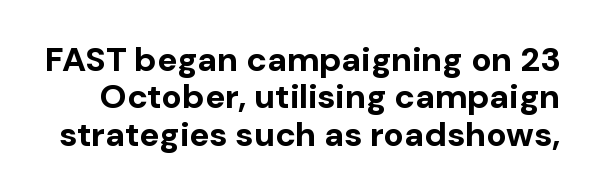
Q: Is the text bold? A: Yes.
Q: Is the text italic (slanted)? A: No, it is upright.
Q: Is the typeface a serif or a sans-serif typeface? A: Sans-serif.
Q: Is the text underlined? A: No.
Q: Is the spacing between letters normal or unusually wide? A: Normal.
Q: Is the spacing between lines tight, normal or loose? A: Tight.
Q: Width (condensed, normal, or wide)? A: Normal.
Q: Stroke contrast? A: Low.
Q: x-height? A: Medium.
Q: Monospaced? A: No.
